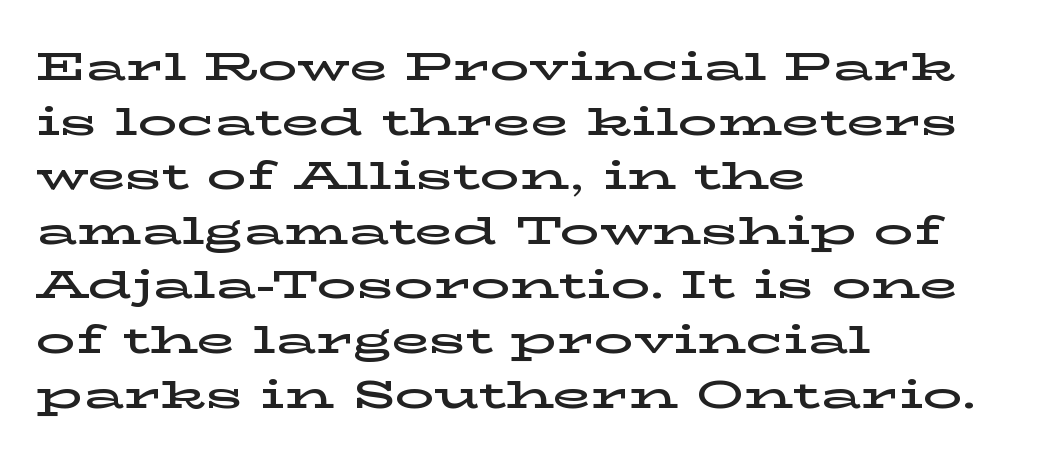
The typesetter chose a ragged-right arrangement here. In terms of posture, this sample is upright. Do the characters align in a grid? No, the font is proportional. Look at the tracking — it's just the regular setting, nothing added.
